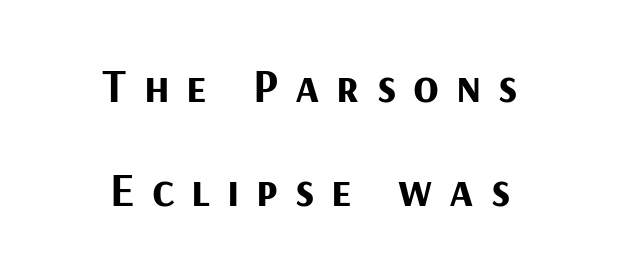
In terms of posture, this sample is upright. Regarding leading, the lines here are spaced well apart. Proportional: the letters do not fall into vertical columns. Glyph-to-glyph distance is far greater than everyday printed text. I'd describe the lettering as bold — thick and assertive. Casual observation: everything's sitting right in the middle.
